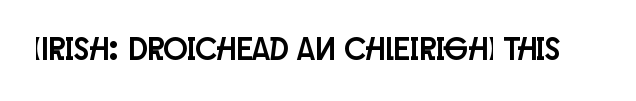
Are there feet on the stems? There aren't — it's a sans. Posture: vertical. In terms of letterspacing, this is plain default setting. Think of a printed novel: that variable character pitch is what you see here. The specimen omits any rule beneath the text block's lines.
